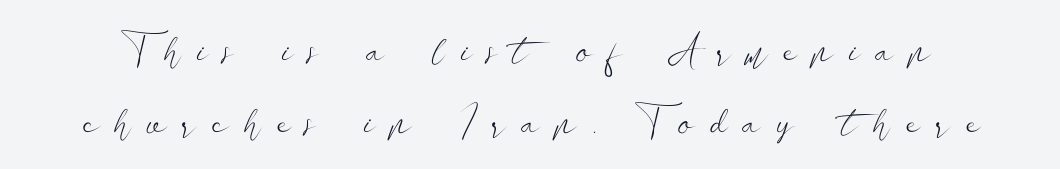
Q: Is the text bold? A: No.
Q: Is the text italic (slanted)? A: Yes.
Q: Is the typeface a serif or a sans-serif typeface? A: Sans-serif.
Q: Is the text underlined? A: No.
Q: Is the spacing between letters normal or unusually wide? A: Unusually wide.
Q: Width (condensed, normal, or wide)? A: Wide.
Q: Stroke contrast? A: Low.
Q: x-height? A: Small.
Q: Monospaced? A: No.
